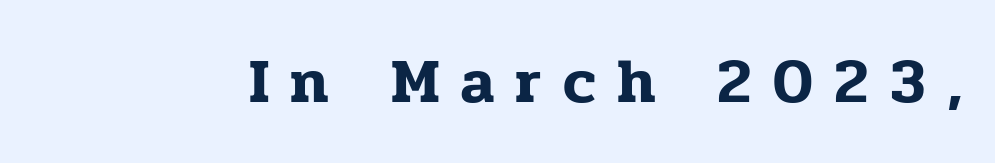
{"serif": "yes", "italic": "no", "width": "normal", "stroke_contrast": "low", "x_height": "medium", "monospaced": "no", "underline": "no", "letter_spacing": "wide", "letter_spacing_em": 0.34, "glyph_px": 63}
